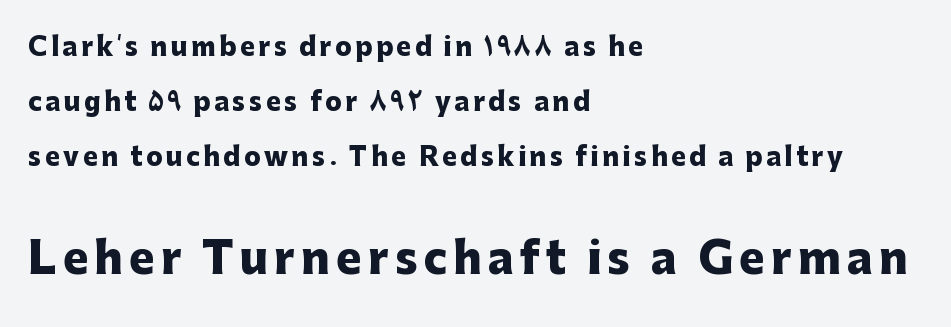
The image shows 43 px heavy sans-serif type, upright; set left-aligned, loose line spacing (2.2x), not underlined; the second (bottom) block is 1.72x larger; low stroke contrast and a medium x-height.
